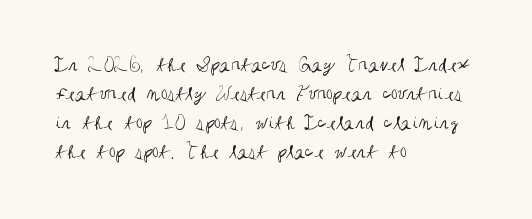
Letters rest on an invisible, unmarked baseline. Heaviness? Minimal to ordinary, like unemphasized prose. The rendering anchors every line to the left-hand side. The line-height multiplier appears to be the usual default.
